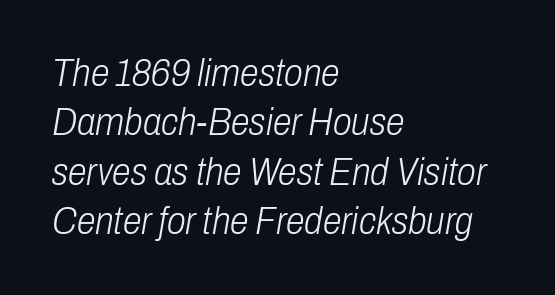
The image shows 38 px light, condensed type, italic (leaning right); set left-aligned, normal line spacing (1.3x), normal letter spacing, not underlined; low stroke contrast and a medium x-height.
